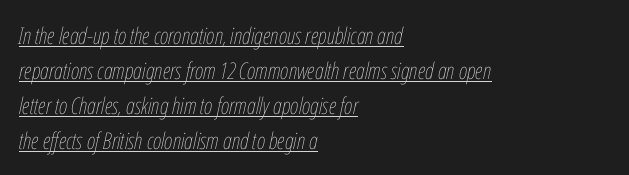
Notice how a bar underscores the lettering throughout. Counters stay open thanks to moderate or lighter strokes. A typesetter would call this leading conventional body-copy spacing. The gaps between neighbouring characters are ordinary and unremarkable. Left-aligned paragraph, ragged on the right. The passage shown leans; its letterforms are oblique.
